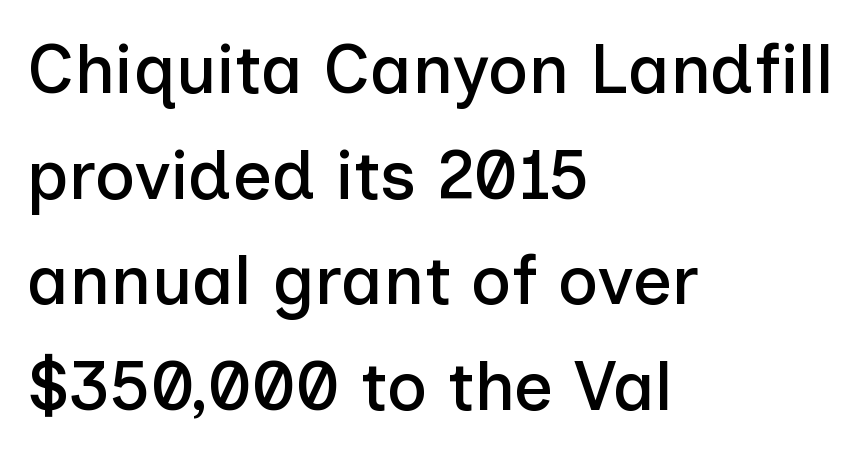
{"serif": "no", "italic": "no", "width": "normal", "stroke_contrast": "low", "x_height": "medium", "monospaced": "no", "underline": "no", "align": "left", "line_spacing": "normal", "line_spacing_ratio": 1.53, "letter_spacing": "normal", "letter_spacing_em": 0.0, "glyph_px": 69}
